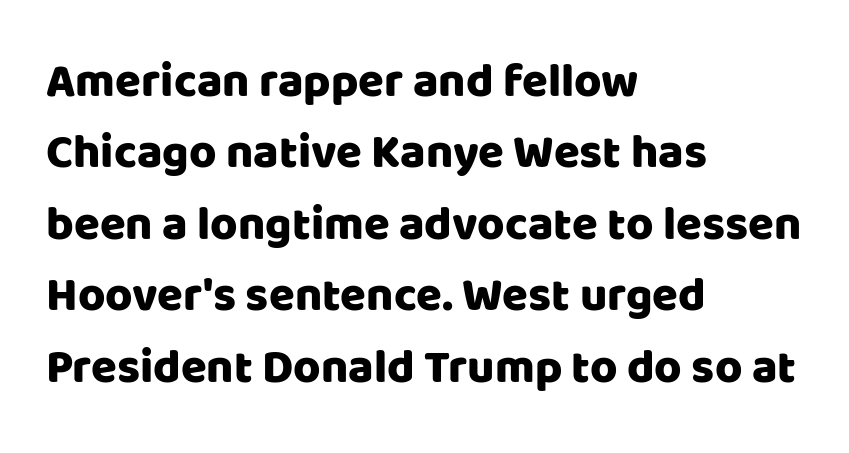
Q: Is the text italic (slanted)? A: No, it is upright.
Q: Is the typeface a serif or a sans-serif typeface? A: Sans-serif.
Q: Is the text underlined? A: No.
Q: How is the paragraph aligned? A: Left-aligned.
Q: Is the spacing between letters normal or unusually wide? A: Normal.
Q: Is the spacing between lines tight, normal or loose? A: Normal.
Q: Width (condensed, normal, or wide)? A: Normal.
Q: Stroke contrast? A: Low.
Q: x-height? A: Large.
Q: Monospaced? A: No.
